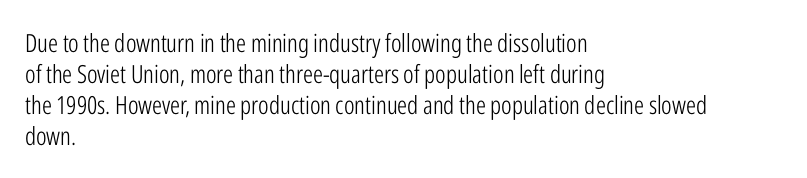
{"italic": "no", "bold": "no", "underline": "no", "align": "left", "line_spacing_ratio": 1.24, "letter_spacing": "normal", "letter_spacing_em": 0.0, "glyph_px": 25}
